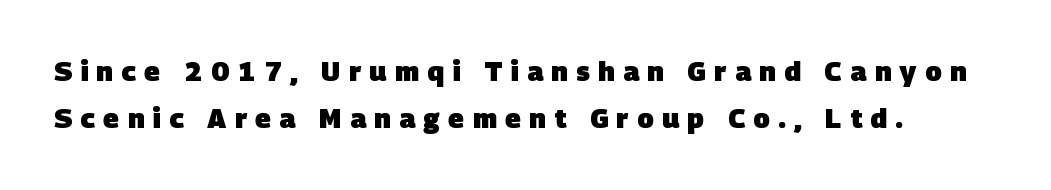
Display-style spreading of the glyphs; the letterfit is very open. The gap between lines stays unmarked. The rendering anchors every line to the left-hand side. Caption: bold face, heavy strokes.
